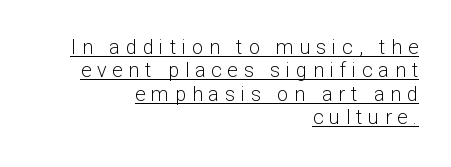
The image shows 20 px text type, upright; set right-aligned, line spacing 1.17x, unusually wide letter spacing (+0.29 em), underlined.
